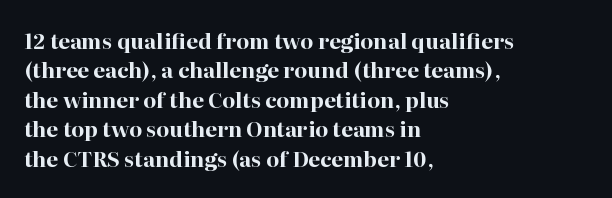
{"italic": "no", "bold": "yes", "underline": "no", "align": "left", "line_spacing": "normal", "line_spacing_ratio": 1.4, "letter_spacing": "normal", "letter_spacing_em": 0.0, "glyph_px": 21}
